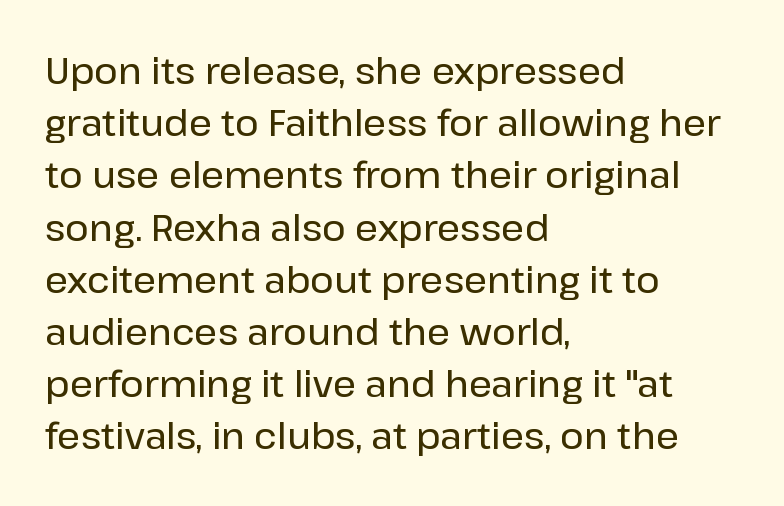
{"serif": "no", "italic": "no", "width": "normal", "stroke_contrast": "low", "x_height": "medium", "monospaced": "no", "underline": "no", "align": "left", "line_spacing": "normal", "line_spacing_ratio": 1.45, "letter_spacing": "normal", "letter_spacing_em": 0.0, "glyph_px": 36}
